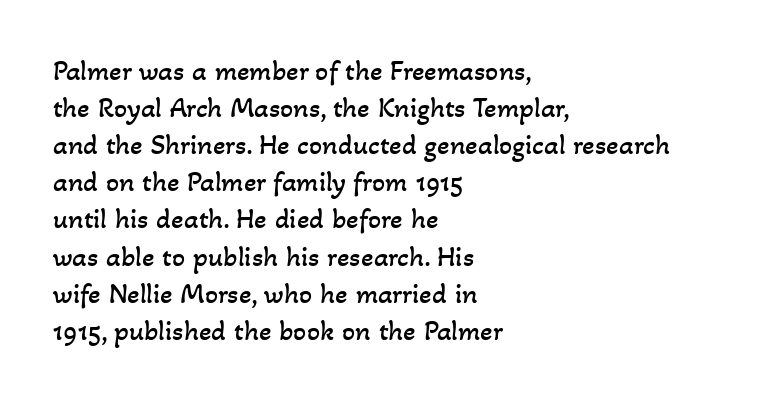
The passage shown is typed in a proportional face where columns would drift. Type without underlining. The letters look calm and open, with moderate or lighter stems. Letter spacing: default. The paragraph shown leans on its left margin.
